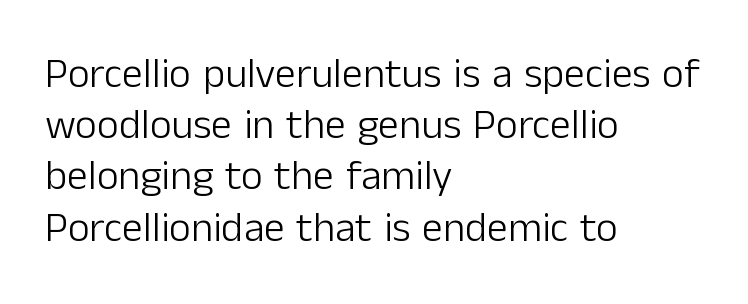
Rule under the text: the space is simply empty. This sample has the flowing, uneven cadence of proportional lettering. Teacher's note: observe the even left margin — that is flush-left alignment. Upright lettering throughout. What kind of face is this? One without serifs — a sans.
